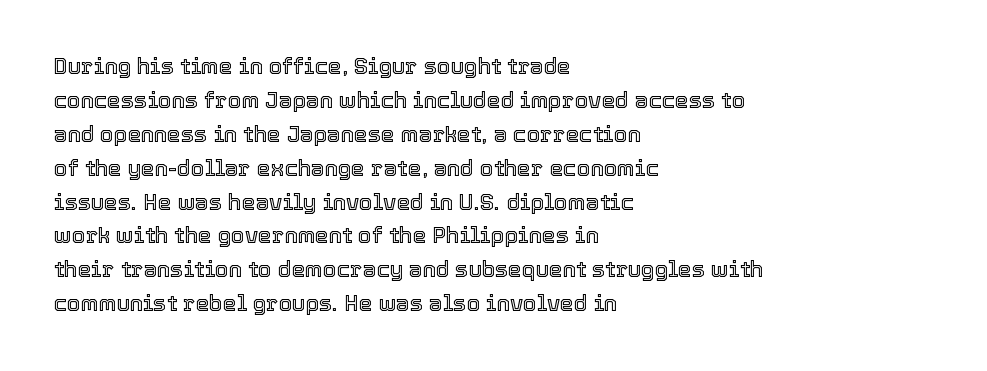
Inter-character spacing is left at the font's built-in metrics. A bare baseline throughout the passage. The typography opts for an upright posture over an oblique one. Casual observation: everything's shoved over to the left.
